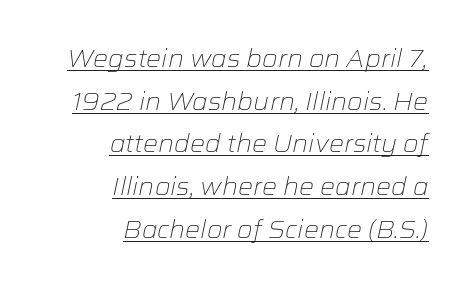
Q: Is the text bold? A: No.
Q: Is the text italic (slanted)? A: Yes, it leans right by about 12 degrees.
Q: Is the text underlined? A: Yes.
Q: How is the paragraph aligned? A: Right-aligned.
Q: Is the spacing between letters normal or unusually wide? A: Normal.
